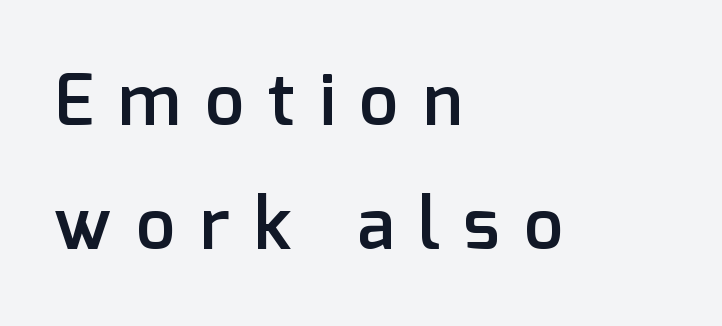
The image shows 70 px semibold sans-serif type, upright; set left-aligned, line spacing 1.77x, unusually wide letter spacing (+0.35 em), not underlined; low stroke contrast and a medium x-height.
